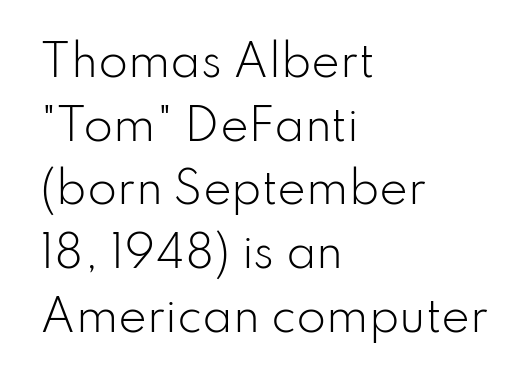
{"serif": "no", "italic": "no", "bold": "no", "weight": "light", "width": "normal", "stroke_contrast": "low", "x_height": "small", "monospaced": "no", "underline": "no", "align": "left", "line_spacing": "normal", "line_spacing_ratio": 1.48, "letter_spacing": "normal", "letter_spacing_em": 0.0, "glyph_px": 43}
